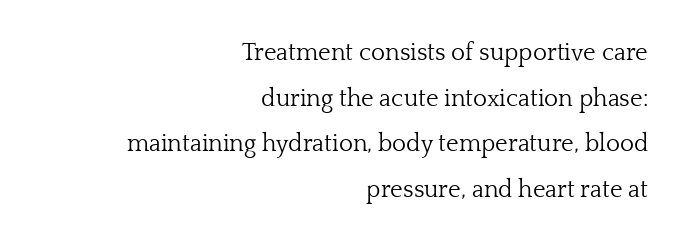
The image shows 24 px text type, upright; set right-aligned, loose line spacing (1.9x), normal letter spacing, not underlined.
